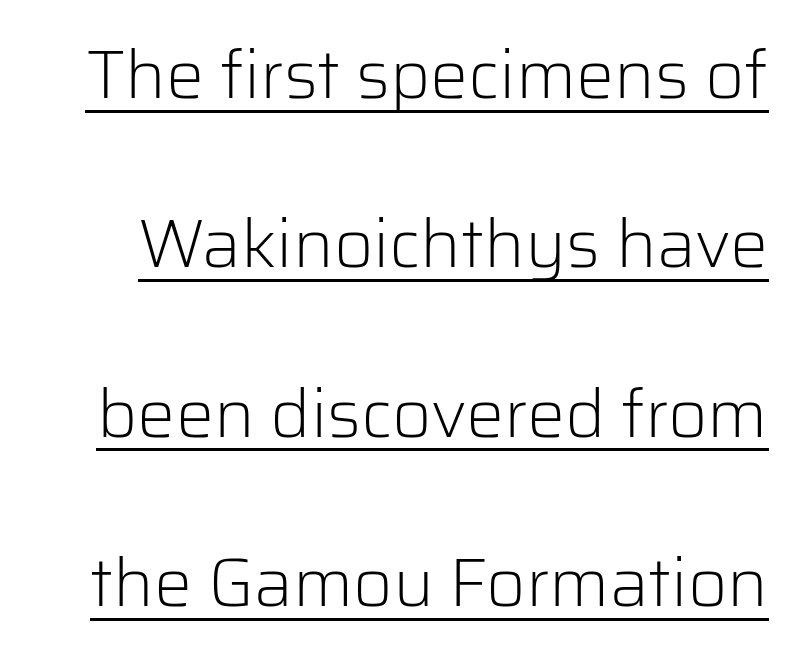
The image shows 68 px light sans-serif type, upright; set loose line spacing (2.49x), normal letter spacing, underlined; low stroke contrast and a medium x-height.
